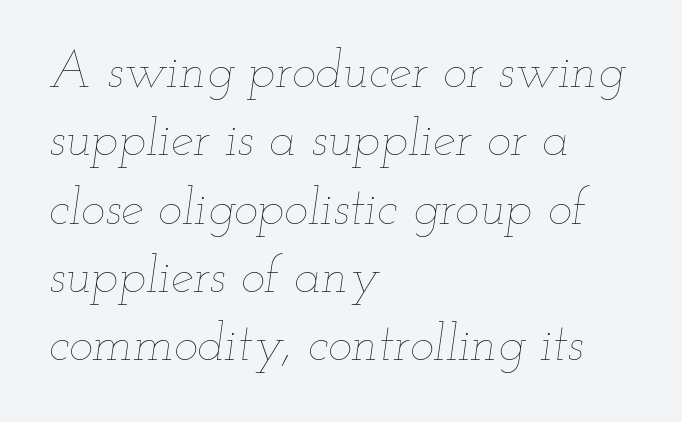
These lines sit exactly where default settings would place them. Decoration check: the copy has no underline. Spacing between characters is what you'd get straight out of the box. Quick note: italic. No chunkiness to these letters — they're not bold.
